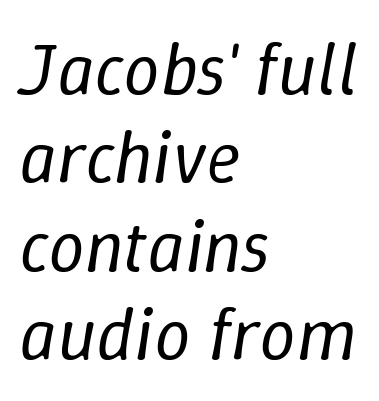
The image shows 73 px regular-weight type, italic (leaning right); set left-aligned, line spacing 1.21x, normal letter spacing, not underlined; low stroke contrast and a medium x-height.
